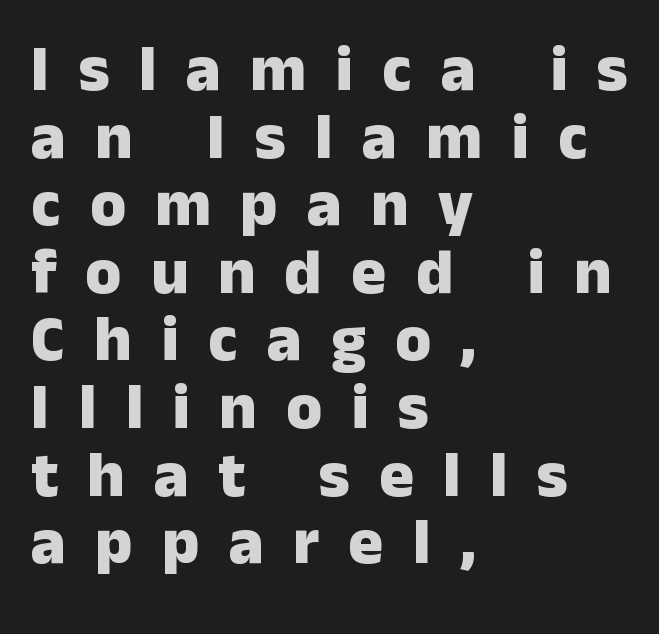
The setting favours the left margin, as ordinary paragraphs usually do. Set as a true bold cut, around the 700 mark. This sample uses expanded letter spacing, leaving extra air between glyphs. The line-height multiplier appears low, near solid setting.
